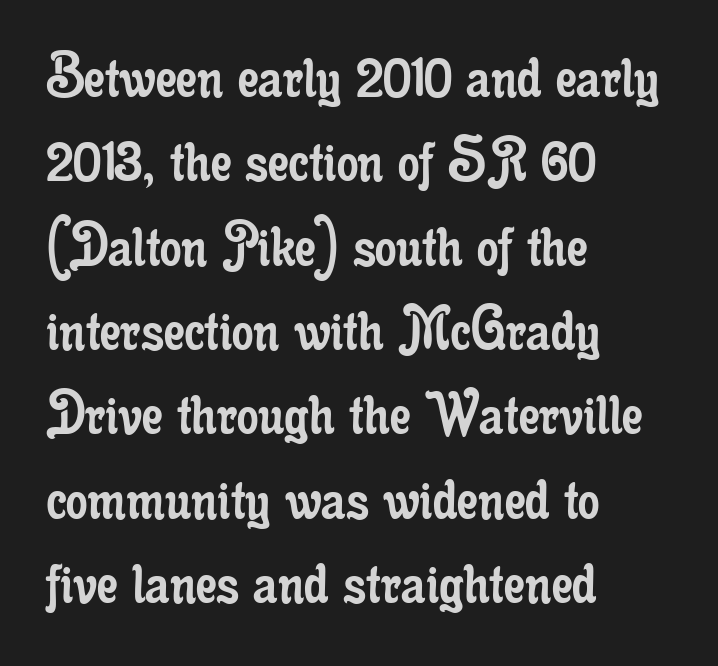
{"serif": "yes", "italic": "no", "bold": "no", "weight": "regular", "width": "condensed", "stroke_contrast": "low", "x_height": "small", "monospaced": "no", "underline": "no", "align": "left", "line_spacing_ratio": 1.24, "letter_spacing": "normal", "letter_spacing_em": 0.0, "glyph_px": 68}
